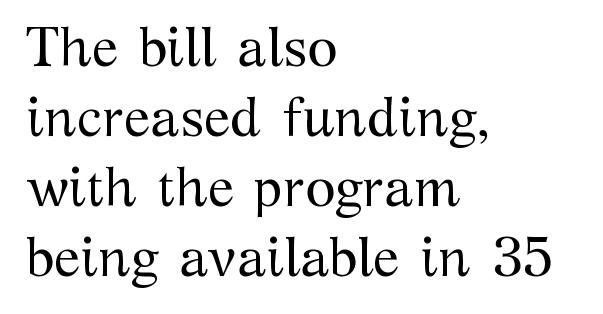
The image shows 55 px regular-weight serif type, upright; set left-aligned, normal line spacing (1.27x), normal letter spacing, not underlined; medium stroke contrast and a medium x-height.
